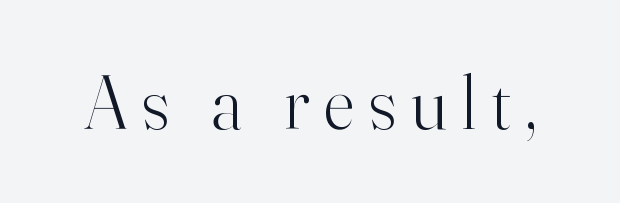
{"serif": "yes", "italic": "no", "bold": "no", "weight": "light", "width": "normal", "stroke_contrast": "high", "x_height": "small", "monospaced": "no", "underline": "no", "glyph_px": 76}
